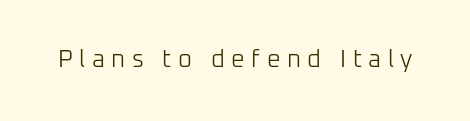
{"italic": "no", "bold": "no", "underline": "no", "letter_spacing": "wide", "letter_spacing_em": 0.27, "glyph_px": 24}
